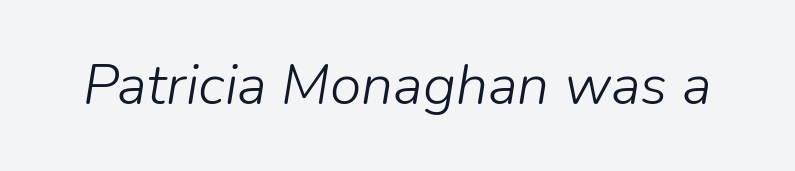
Stroke mass is kept to a normal reading level or below. The specimen reads as italic at a glance. You could not count columns in this text — the font is proportionally spaced. Characters follow at the spacing the type designer built in.
